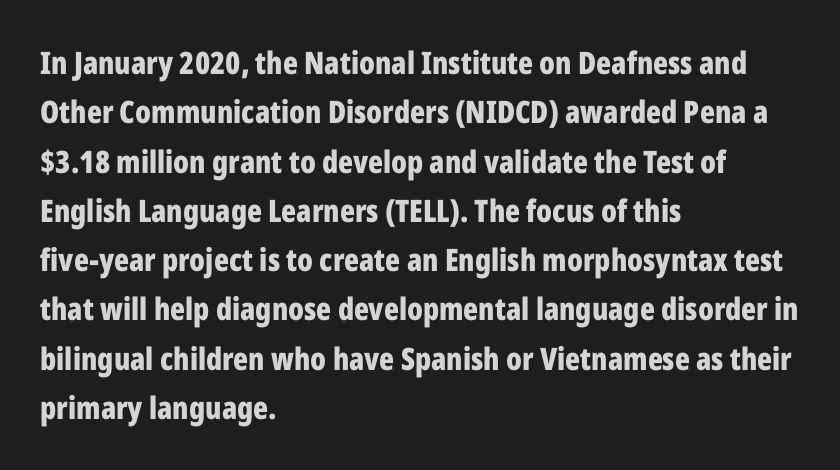
The face used here is a sans, in the tradition of grotesques and geometrics. In terms of weight, the rendering is a true, heavy bold. Check under the words: just untouched page. A roman cut, with each character standing at attention.
